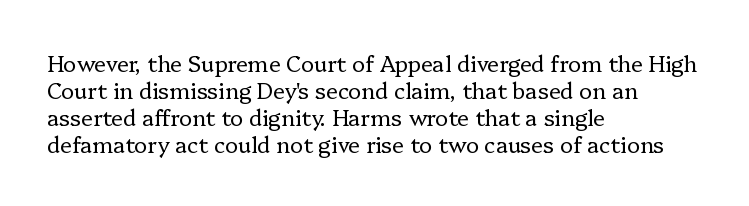
The image shows 22 px text type, upright; set left-aligned, line spacing 1.22x, normal letter spacing, not underlined.
